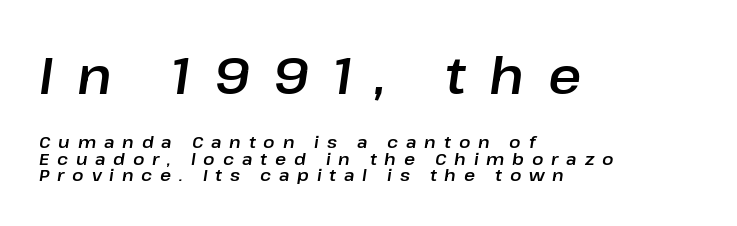
Character widths vary here, with narrow letters taking less room than wide ones. Size hierarchy here favors the leading block over the trailing one. Underline: absent. The rendering inserts visible extra space after every character. You could barely slide anything between these rows. The axis of the letterforms is tilted away from vertical.
